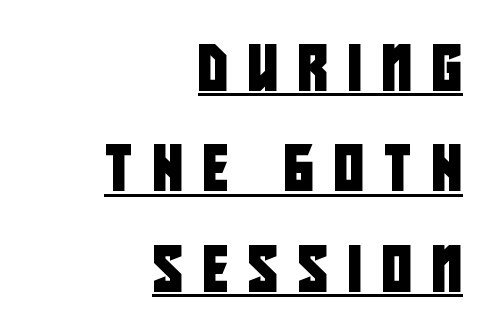
The image shows 46 px condensed sans-serif type; set right-aligned, loose line spacing (2.18x), unusually wide letter spacing (+0.44 em), underlined; low stroke contrast and a large x-height.
